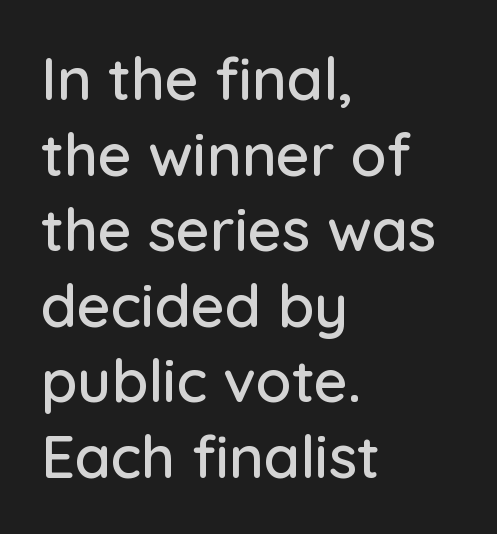
The image shows 59 px sans-serif type, upright; set left-aligned, normal line spacing (1.28x), normal letter spacing, not underlined; low stroke contrast and a medium x-height.
